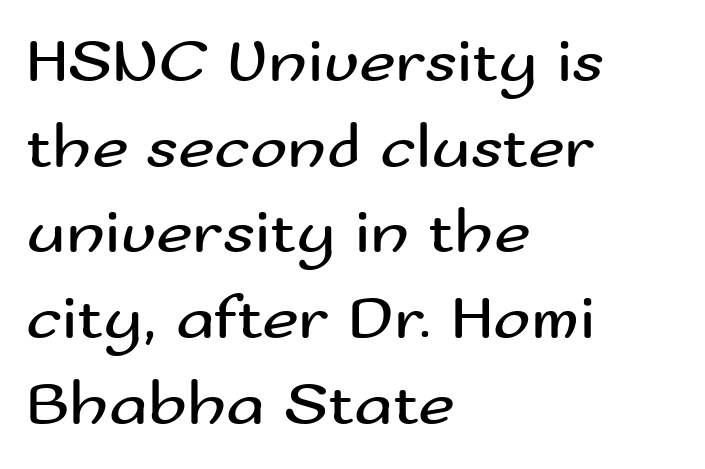
{"serif": "no", "italic": "no", "bold": "no", "weight": "regular", "width": "wide", "stroke_contrast": "medium", "x_height": "small", "monospaced": "no", "underline": "no", "align": "left", "line_spacing": "normal", "line_spacing_ratio": 1.36, "letter_spacing": "normal", "letter_spacing_em": 0.0, "glyph_px": 63}
